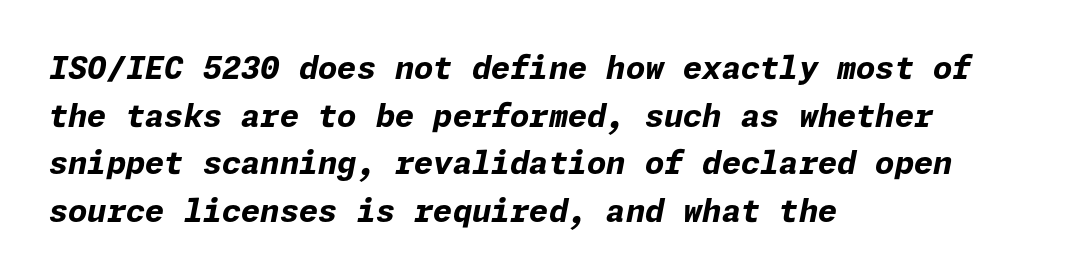
The image shows 31 px bold type, italic (leaning right); set left-aligned, normal line spacing (1.54x), normal letter spacing, not underlined; low stroke contrast and a medium x-height.
